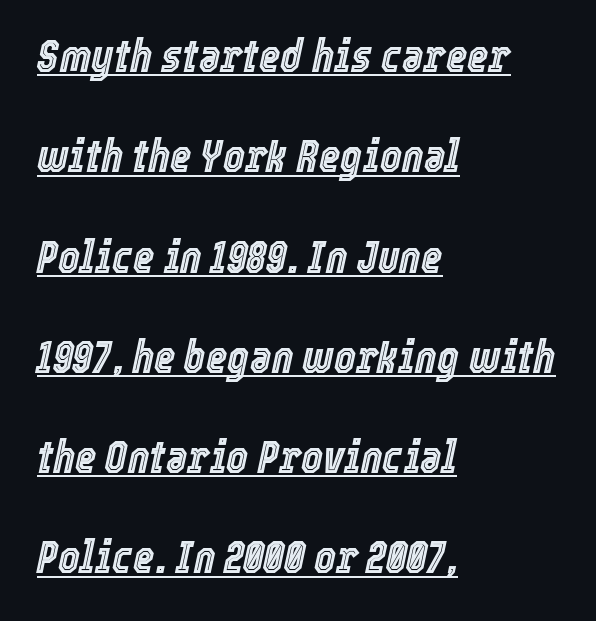
The glyphs look as if they've been sheared to an angle. There is no visible air inserted between adjacent glyphs. Underlining? Definitely there. Leading: increased. Note the varied advance widths — an 'i' is clearly narrower than an 'm'. The text block is weighted toward the left margin, trailing off unevenly rightward.
